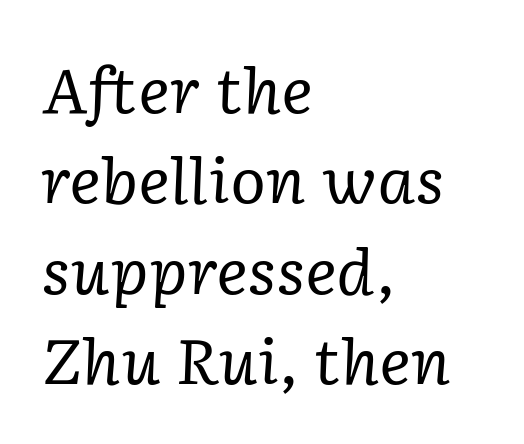
Slant detected: the letters are inclined. Each letter keeps its own natural width here, so spacing adapts to shape. The type family on display is of the serif kind. Horizontal alignment here is leftward, the default for most running prose. No word sits above an underline.
